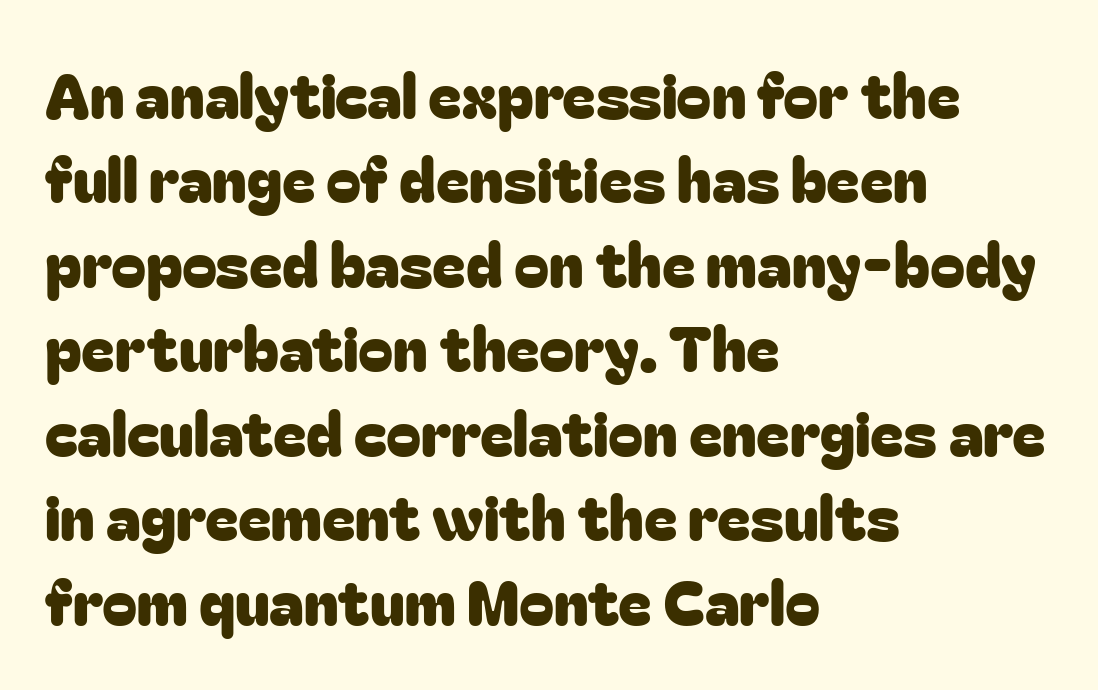
Q: Is the text italic (slanted)? A: No, it is upright.
Q: Is the typeface a serif or a sans-serif typeface? A: Sans-serif.
Q: Is the text underlined? A: No.
Q: How is the paragraph aligned? A: Left-aligned.
Q: Is the spacing between letters normal or unusually wide? A: Normal.
Q: Is the spacing between lines tight, normal or loose? A: Normal.
Q: Width (condensed, normal, or wide)? A: Normal.
Q: Stroke contrast? A: Low.
Q: x-height? A: Medium.
Q: Monospaced? A: No.
